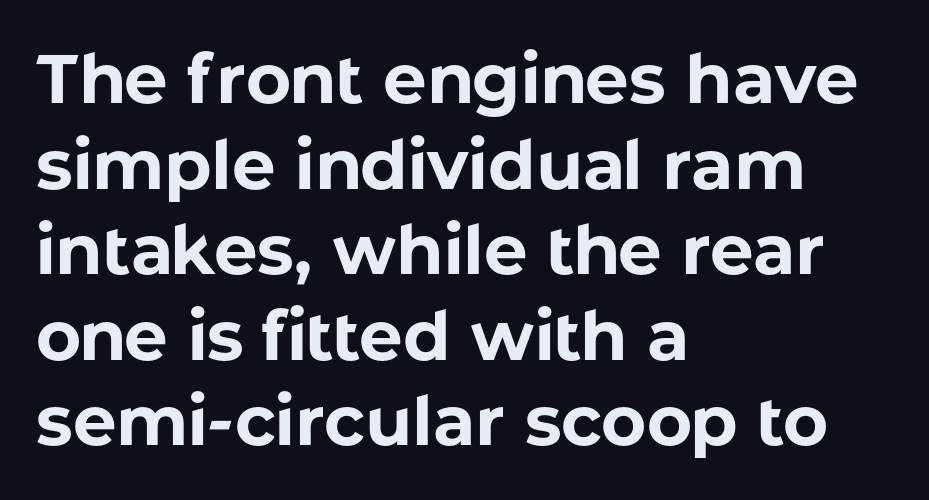
{"serif": "no", "italic": "no", "bold": "yes", "weight": "bold", "width": "normal", "stroke_contrast": "low", "x_height": "medium", "monospaced": "no", "underline": "no", "align": "left", "line_spacing_ratio": 1.24, "letter_spacing": "normal", "letter_spacing_em": 0.0, "glyph_px": 69}
